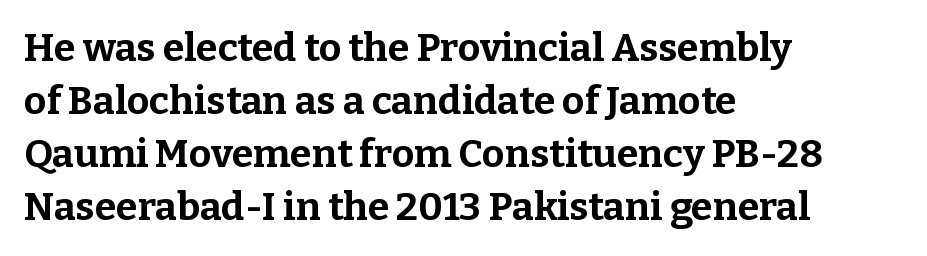
{"serif": "yes", "italic": "no", "bold": "yes", "weight": "bold", "width": "normal", "stroke_contrast": "low", "x_height": "medium", "monospaced": "no", "underline": "no", "align": "left", "line_spacing": "normal", "line_spacing_ratio": 1.36, "letter_spacing": "normal", "letter_spacing_em": 0.0, "glyph_px": 39}
